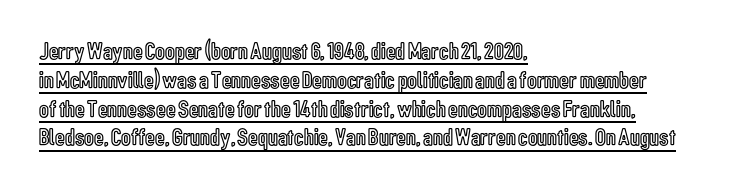
Q: Is the text italic (slanted)? A: No, it is upright.
Q: Is the text underlined? A: Yes.
Q: How is the paragraph aligned? A: Left-aligned.
Q: Is the spacing between letters normal or unusually wide? A: Normal.
